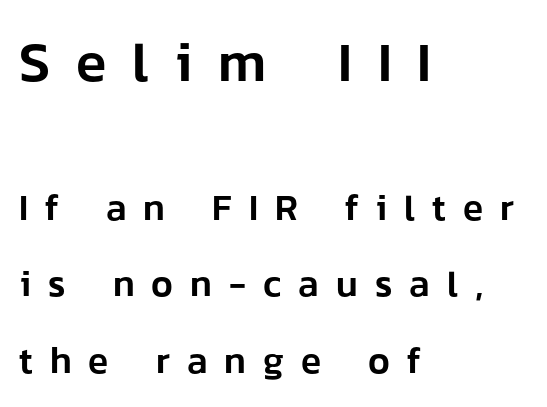
{"serif": "no", "italic": "no", "width": "normal", "stroke_contrast": "low", "x_height": "medium", "monospaced": "no", "underline": "no", "align": "left", "line_spacing": "loose", "line_spacing_ratio": 2.06, "letter_spacing": "wide", "letter_spacing_em": 0.46, "larger_block": "first", "size_ratio": 1.51, "glyph_px": 56}
